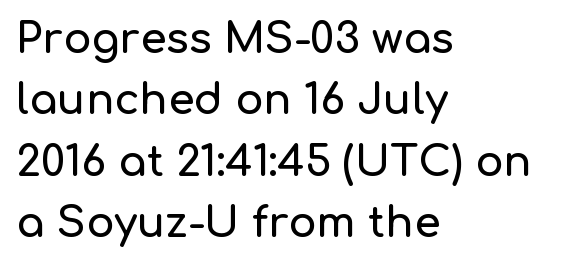
Q: Is the text italic (slanted)? A: No, it is upright.
Q: Is the typeface a serif or a sans-serif typeface? A: Sans-serif.
Q: Is the text underlined? A: No.
Q: How is the paragraph aligned? A: Left-aligned.
Q: Is the spacing between letters normal or unusually wide? A: Normal.
Q: Is the spacing between lines tight, normal or loose? A: Normal.
Q: Width (condensed, normal, or wide)? A: Normal.
Q: Stroke contrast? A: Low.
Q: x-height? A: Medium.
Q: Monospaced? A: No.
